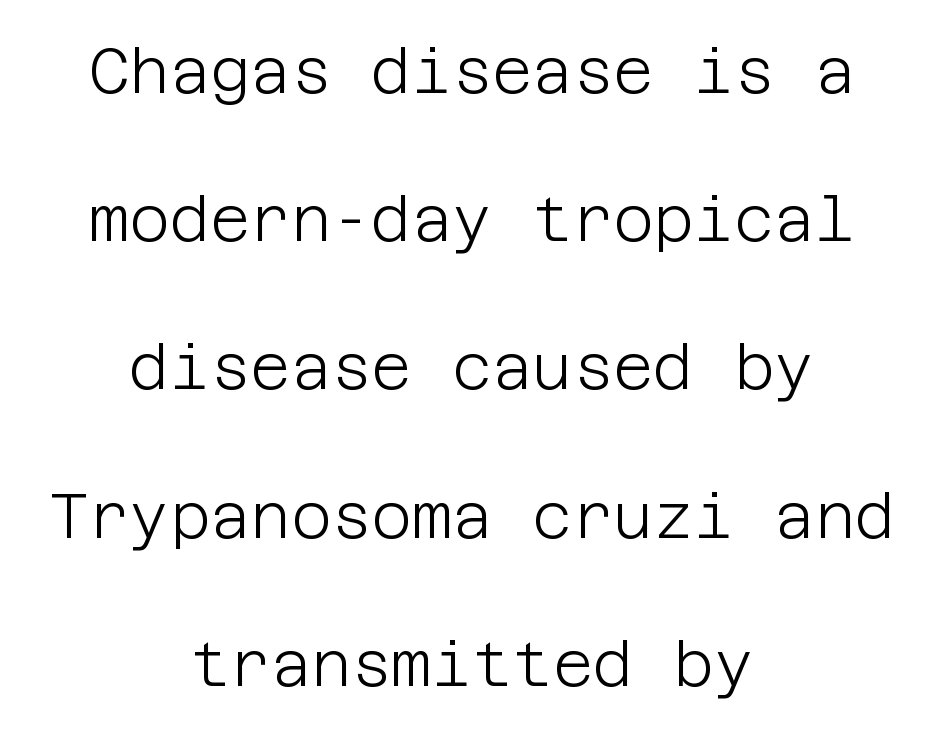
Q: Is the text bold? A: No.
Q: Is the text italic (slanted)? A: No, it is upright.
Q: Is the typeface a serif or a sans-serif typeface? A: Sans-serif.
Q: Is the text underlined? A: No.
Q: How is the paragraph aligned? A: Centered.
Q: Is the spacing between letters normal or unusually wide? A: Normal.
Q: Is the spacing between lines tight, normal or loose? A: Loose.
Q: Width (condensed, normal, or wide)? A: Normal.
Q: Stroke contrast? A: Low.
Q: x-height? A: Large.
